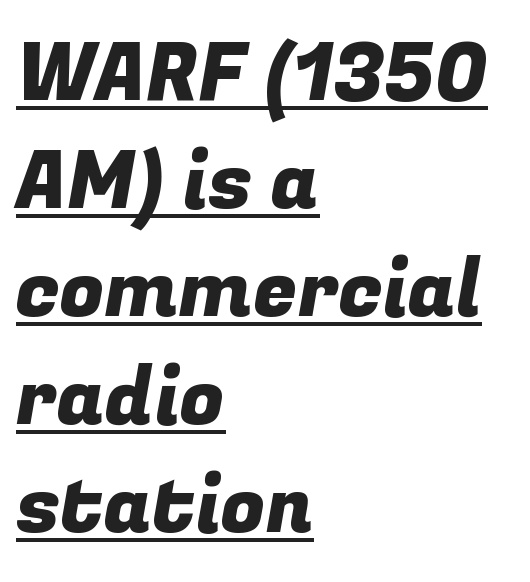
Q: Is the typeface a serif or a sans-serif typeface? A: Sans-serif.
Q: Is the text underlined? A: Yes.
Q: How is the paragraph aligned? A: Left-aligned.
Q: Is the spacing between letters normal or unusually wide? A: Normal.
Q: Is the spacing between lines tight, normal or loose? A: Normal.
Q: Width (condensed, normal, or wide)? A: Normal.
Q: Stroke contrast? A: Low.
Q: x-height? A: Medium.
Q: Monospaced? A: No.
